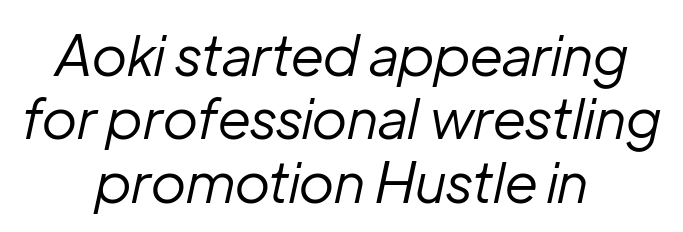
{"italic": "yes", "lean": "right", "slant_degrees": 12, "bold": "no", "weight": "regular", "width": "normal", "stroke_contrast": "low", "x_height": "medium", "monospaced": "no", "underline": "no", "align": "center", "line_spacing": "tight", "line_spacing_ratio": 1.13, "letter_spacing": "normal", "letter_spacing_em": 0.0, "glyph_px": 56}
